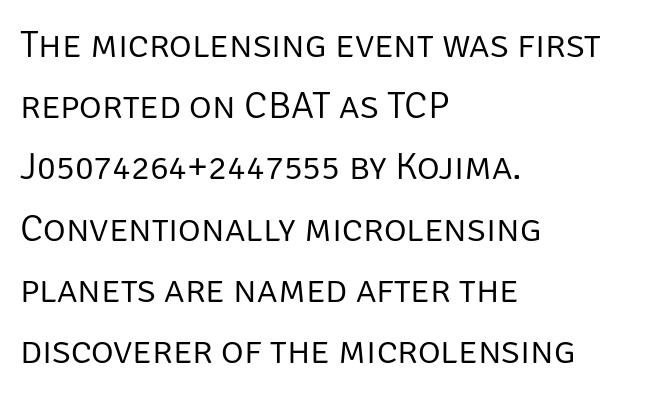
Style check: upright. The letters advance in unequal steps, a hallmark of proportional type. How are the letters spaced? Ordinarily, with no added tracking. All the whitespace from short lines collects on the right.
